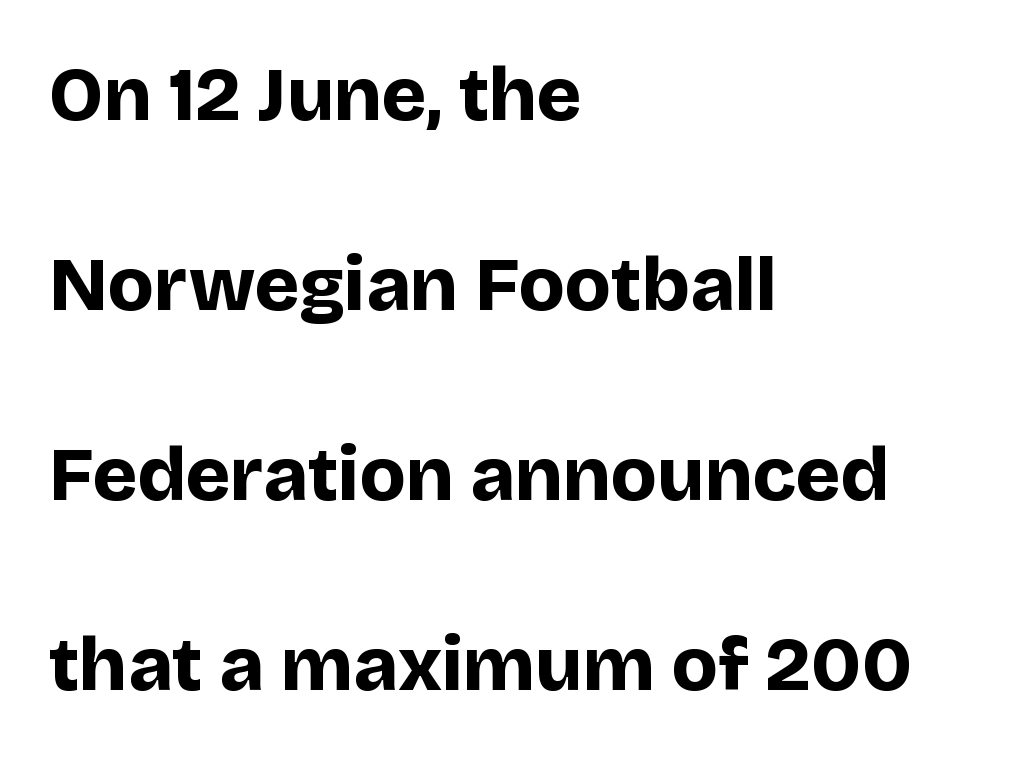
The image shows 76 px bold sans-serif type, upright; set left-aligned, loose line spacing (2.5x), normal letter spacing, not underlined; low stroke contrast and a large x-height.
